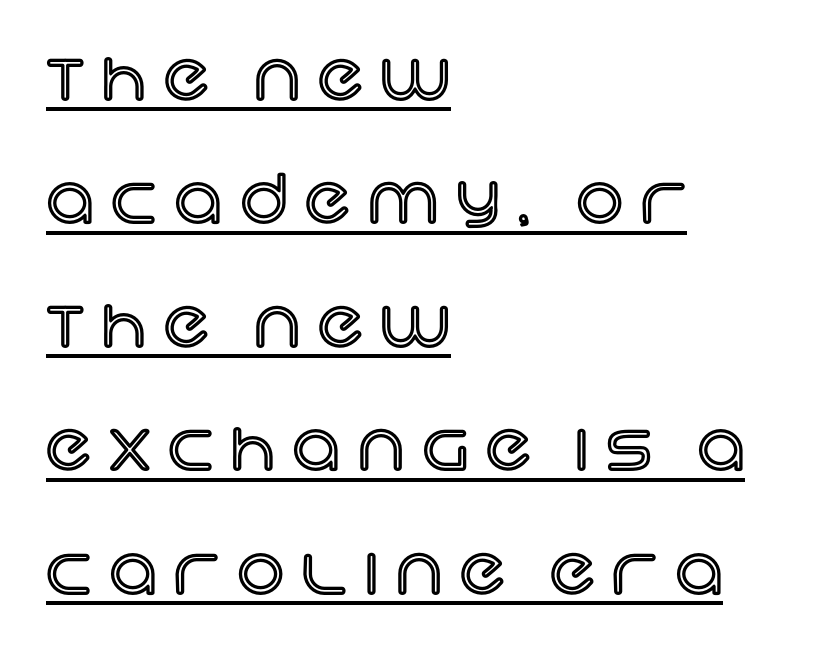
{"italic": "no", "width": "normal", "x_height": "large", "monospaced": "no", "underline": "yes", "align": "left", "line_spacing_ratio": 1.87, "letter_spacing": "wide", "letter_spacing_em": 0.27, "glyph_px": 66}
